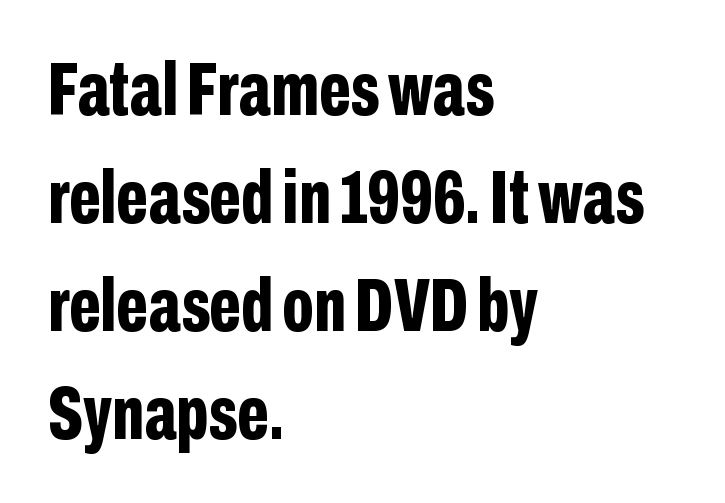
The type is set solid horizontally, with unmodified tracking. As a designer I'd log this as weight 700, bold. One glance says typical: line gaps are just what's usual. Varying glyph widths throughout — classic text-font behaviour. Ascenders rise straight up at ninety degrees. The type family on display is of the sans-serif kind.
